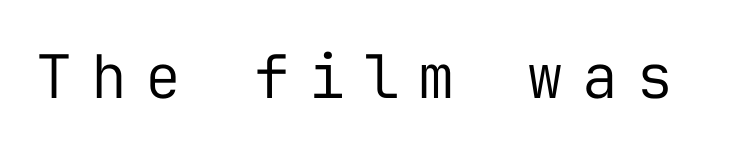
The baseline area is clear. These lines are rendered in a fixed-pitch font. The letters carry no serifs — their stems end cleanly without finishing strokes. This is roman type, the default non-slanted kind.
